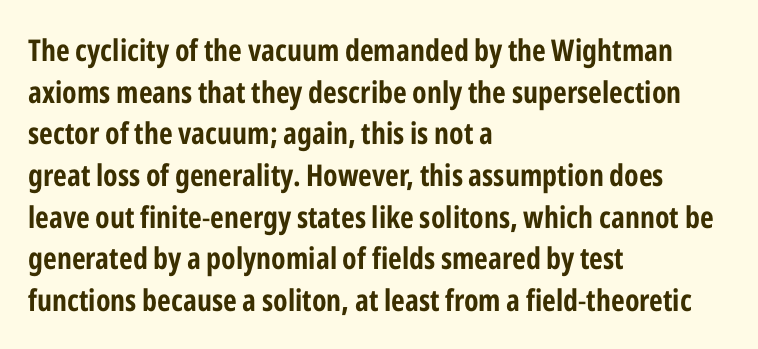
The image shows 30 px condensed sans-serif type, upright; set left-aligned, normal line spacing (1.39x), normal letter spacing, not underlined; low stroke contrast and a medium x-height.
